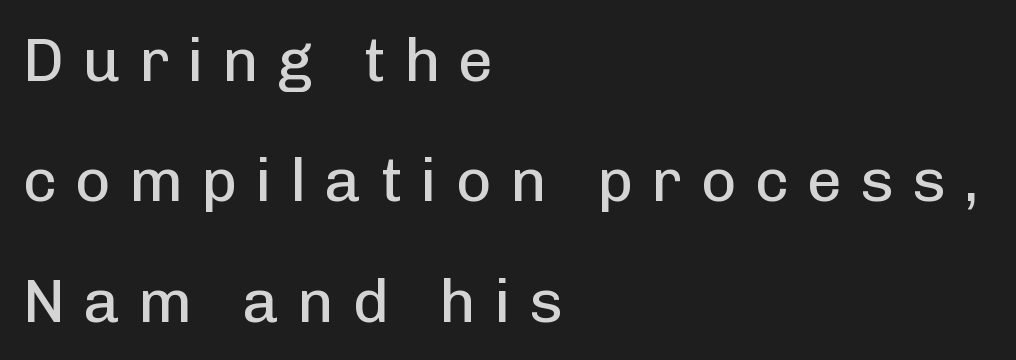
A classic flush-left, rag-right setting is used for this passage. In terms of letterspacing, this is a distinctly airy, spread setting. Nothing sits at the stroke ends, so this counts as sans-serif. The rendering uses natural spacing where letterforms have individual widths. These lines were composed using upright roman letters. In terms of leading, this rendering errs on the spacious side.
